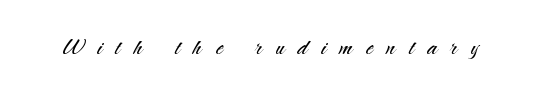
{"serif": "no", "bold": "no", "weight": "light", "width": "normal", "stroke_contrast": "medium", "x_height": "small", "monospaced": "no", "underline": "no", "letter_spacing": "wide", "letter_spacing_em": 0.46, "glyph_px": 29}
